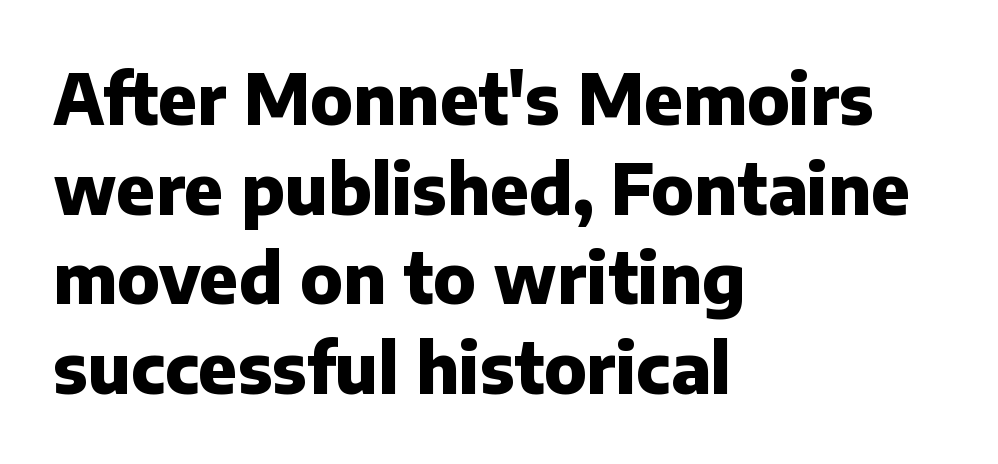
{"serif": "no", "italic": "no", "bold": "yes", "weight": "heavy", "width": "normal", "stroke_contrast": "low", "x_height": "medium", "monospaced": "no", "underline": "no", "align": "left", "line_spacing": "normal", "line_spacing_ratio": 1.3, "letter_spacing": "normal", "letter_spacing_em": 0.0, "glyph_px": 69}
